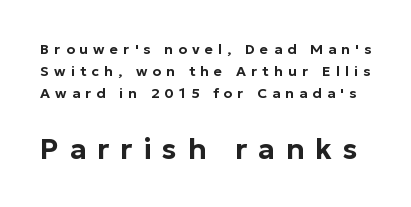
The image shows 29 px sans-serif type, upright; set normal line spacing (1.58x), unusually wide letter spacing (+0.37 em), not underlined; the second (bottom) block is 2.07x larger; low stroke contrast and a medium x-height.
